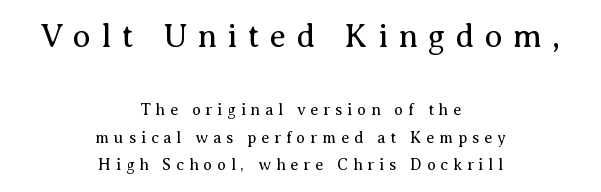
Q: Is the text bold? A: No.
Q: Is the text italic (slanted)? A: No, it is upright.
Q: Is the typeface a serif or a sans-serif typeface? A: Serif.
Q: Is the text underlined? A: No.
Q: How is the paragraph aligned? A: Centered.
Q: Is the spacing between letters normal or unusually wide? A: Unusually wide.
Q: Which block of text is set in a larger size, the first (top) or the second (bottom)? A: The first (top) one.
Q: Width (condensed, normal, or wide)? A: Normal.
Q: Stroke contrast? A: Medium.
Q: x-height? A: Medium.
Q: Monospaced? A: No.
